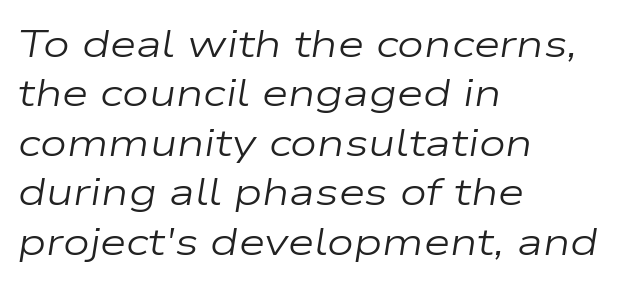
The image shows 38 px regular-weight, wide type, italic (leaning right); set left-aligned, normal line spacing (1.3x), normal letter spacing, not underlined; low stroke contrast and a medium x-height.
